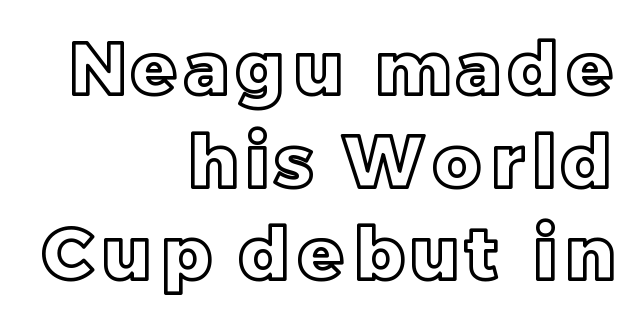
Students, observe: this is what conventionally led text looks like. Looks like regular typesetting: each glyph gets only the width it needs. The area under the type is left untouched. Right-aligned paragraph, ragged on the left. Tall strokes in this sample are plumb rather than angled.
